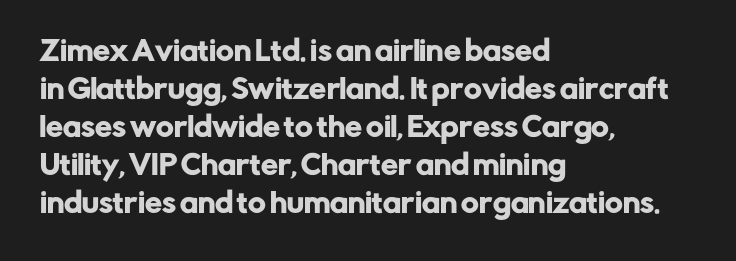
{"italic": "no", "underline": "no", "align": "left", "line_spacing": "normal", "line_spacing_ratio": 1.41, "letter_spacing": "normal", "letter_spacing_em": 0.0, "glyph_px": 27}
